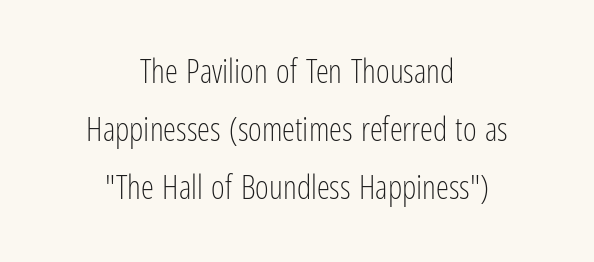
{"serif": "no", "italic": "no", "bold": "no", "weight": "light", "width": "condensed", "stroke_contrast": "low", "x_height": "medium", "monospaced": "no", "underline": "no", "align": "center", "line_spacing_ratio": 1.76, "letter_spacing": "normal", "letter_spacing_em": 0.0, "glyph_px": 33}
